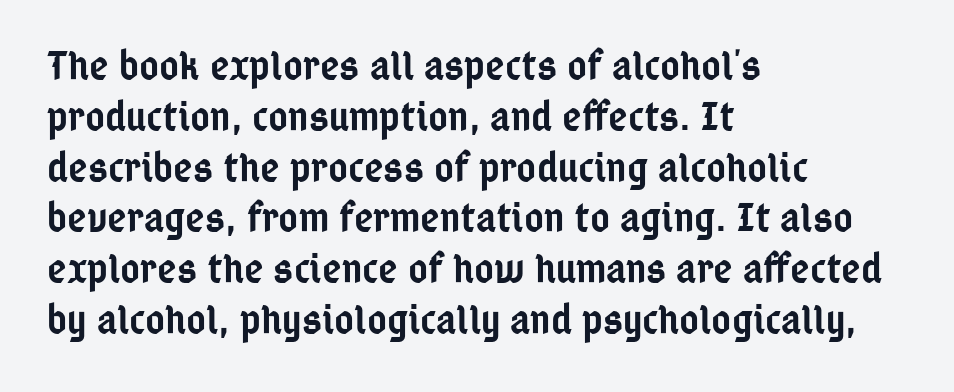
The type is set solid horizontally, with unmodified tracking. Ordinary non-slanted type is in use. You can tell from the bare stems that sans-serif type was used. These lines carry some extra weight — a demibold, not a full bold.
